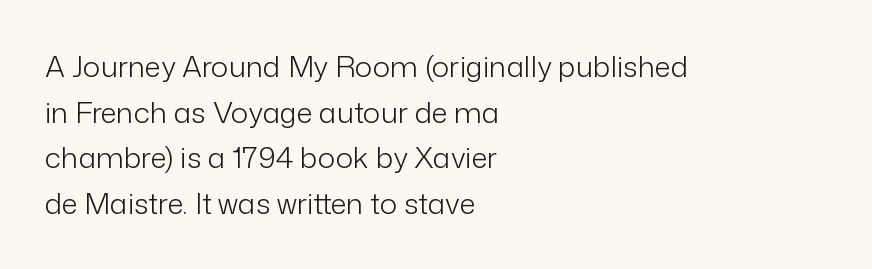
No italicization has been applied; the sample stays upright. In terms of leading, this rendering sits right in the middle. These lines keep a tight, regular rhythm from letter to letter. In terms of letterform style, serifs are entirely absent. The space beneath each line is pristine and unruled.
